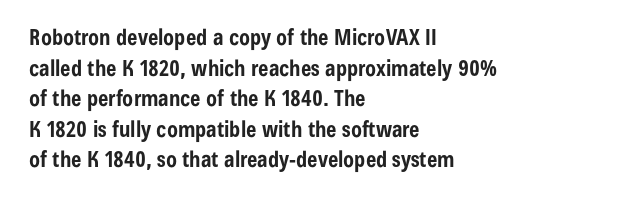
The image shows 22 px bold type, upright; set left-aligned, normal line spacing (1.39x), normal letter spacing, not underlined.
